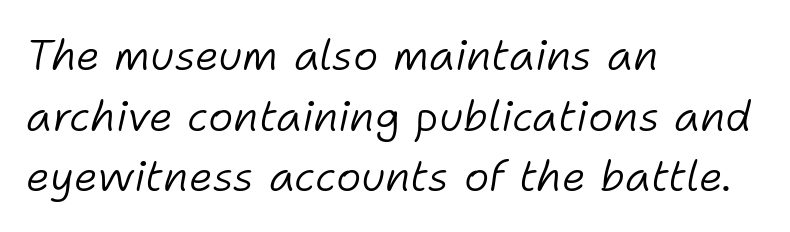
{"italic": "yes", "lean": "right", "slant_degrees": 11, "bold": "no", "weight": "light", "width": "normal", "stroke_contrast": "low", "x_height": "medium", "monospaced": "no", "underline": "no", "align": "left", "line_spacing": "normal", "line_spacing_ratio": 1.41, "letter_spacing": "normal", "letter_spacing_em": 0.0, "glyph_px": 43}
